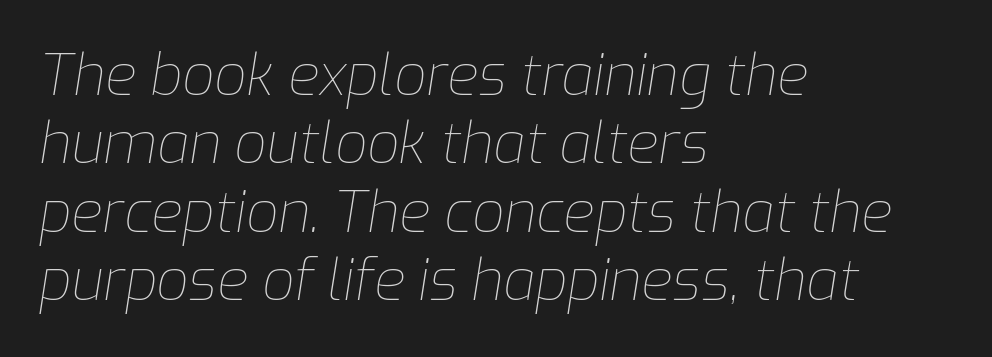
The image shows 57 px thin type, italic (leaning right); set left-aligned, line spacing 1.2x, normal letter spacing, not underlined; low stroke contrast and a medium x-height.
